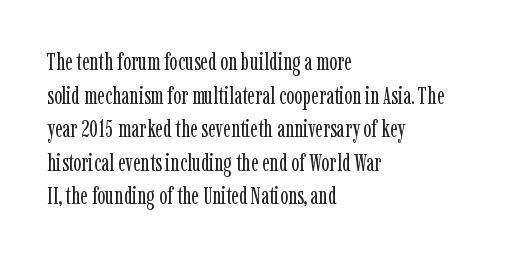
Does the copy run flush right? No — it runs flush left. Does extra space separate the letters? No, they use regular spacing. The letters look calm and open, with moderate or lighter stems. Beneath every word, the page is bare. Normally led — the rows are evenly, conventionally spaced.
